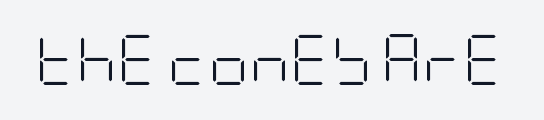
Quick note: not italic, upright. What stands out about the letter spacing? Nothing — it is the standard amount. The glyphs are unaccompanied by any horizontal stroke below them. Each letter's strokes conclude bluntly, with no projecting serifs.
